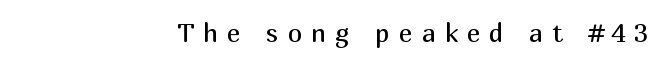
Q: Is the text bold? A: No.
Q: Is the text italic (slanted)? A: No, it is upright.
Q: Is the text underlined? A: No.
Q: How is the paragraph aligned? A: Right-aligned.
Q: Is the spacing between letters normal or unusually wide? A: Unusually wide.
